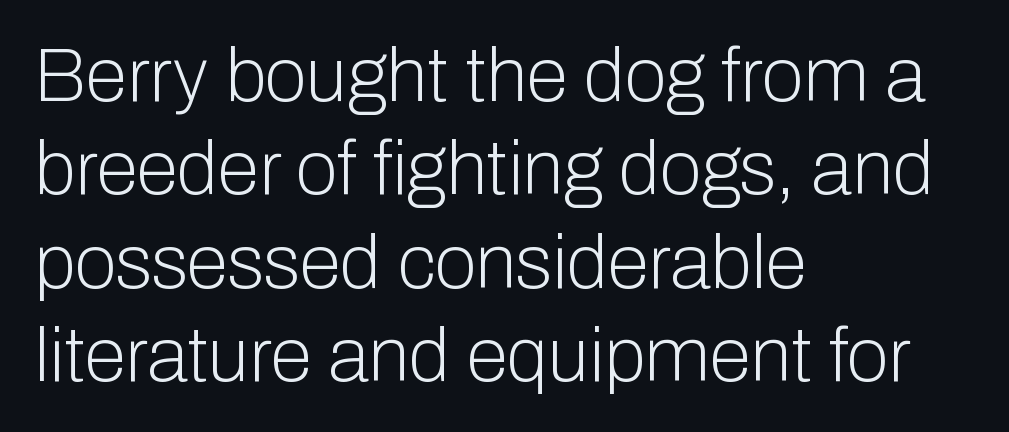
Q: Is the text bold? A: No.
Q: Is the text italic (slanted)? A: No, it is upright.
Q: Is the typeface a serif or a sans-serif typeface? A: Sans-serif.
Q: Is the text underlined? A: No.
Q: How is the paragraph aligned? A: Left-aligned.
Q: Is the spacing between letters normal or unusually wide? A: Normal.
Q: Width (condensed, normal, or wide)? A: Normal.
Q: Stroke contrast? A: Low.
Q: x-height? A: Medium.
Q: Monospaced? A: No.
